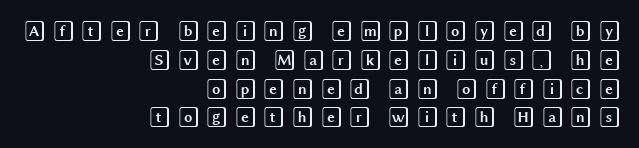
A bare baseline throughout the passage. Reading down the column, the eye jumps a familiar distance to each next line. Inter-character spacing is expanded well beyond the font's built-in metrics. A typesetter would mark this as roman, not italic. Line ends are locked; line starts wander.
